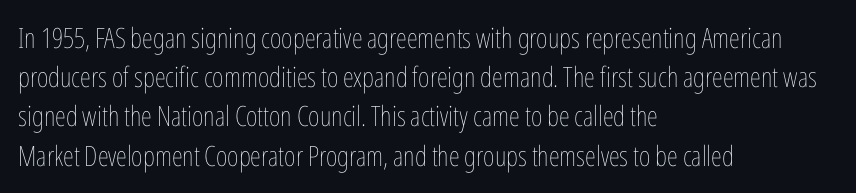
Think of a printed novel: that variable character pitch is what you see here. Rule under the text: the space is simply empty. The typesetting does not lean heavy: it is not bold. Is the block centered? No — it sits flush against the left margin. How would I describe the line gaps? Plain and ordinary. Observe the ordinary spacing: letters are neighbours, not strangers.
